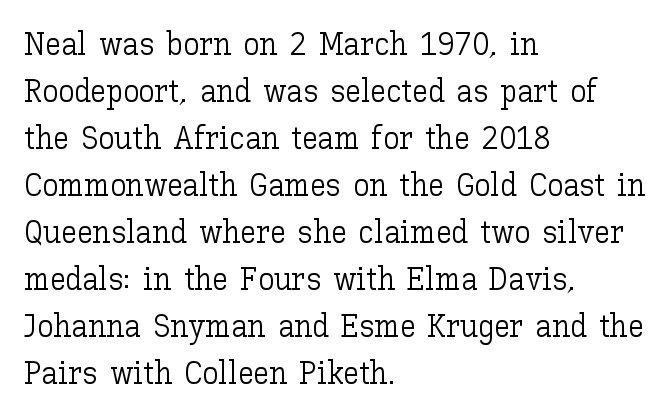
The image shows 32 px light type, upright; set left-aligned, normal line spacing (1.47x), normal letter spacing, not underlined; low stroke contrast and a medium x-height.
